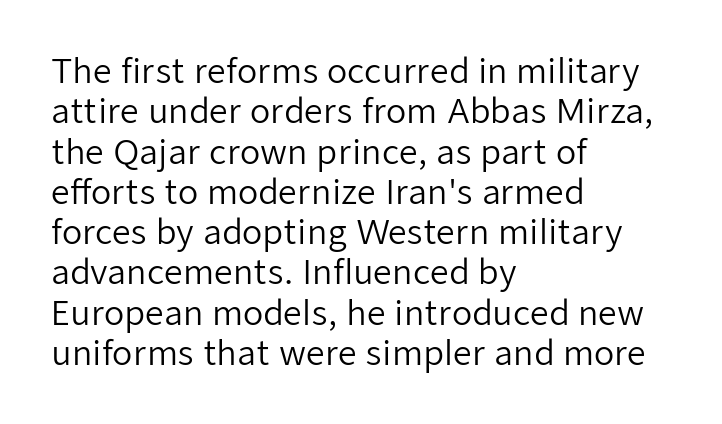
{"serif": "no", "italic": "no", "bold": "no", "weight": "regular", "width": "normal", "stroke_contrast": "low", "x_height": "medium", "monospaced": "no", "underline": "no", "align": "left", "line_spacing_ratio": 1.22, "letter_spacing": "normal", "letter_spacing_em": 0.0, "glyph_px": 33}
